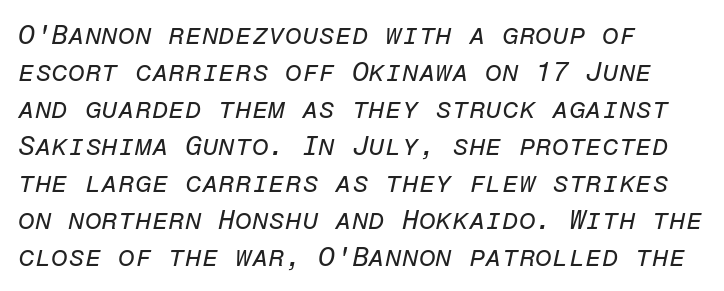
Honestly, the letter spacing is just normal — you wouldn't notice it. These glyphs show unthickened strokes, regular width or finer. The glyphs look as if they've been sheared to an angle. Underline: absent. The compositor pushed each line to the left boundary. The space between consecutive lines is moderate.
